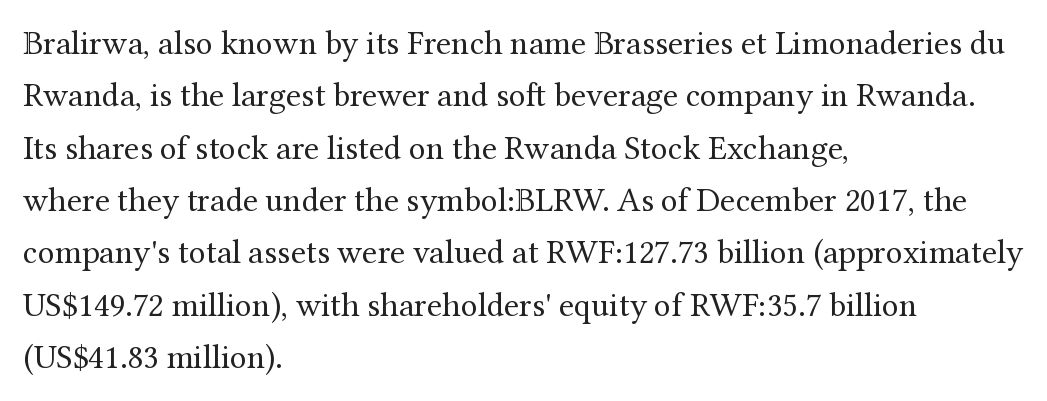
The image shows 34 px regular-weight serif type, upright; set left-aligned, normal line spacing (1.54x), normal letter spacing, not underlined; medium stroke contrast and a medium x-height.
